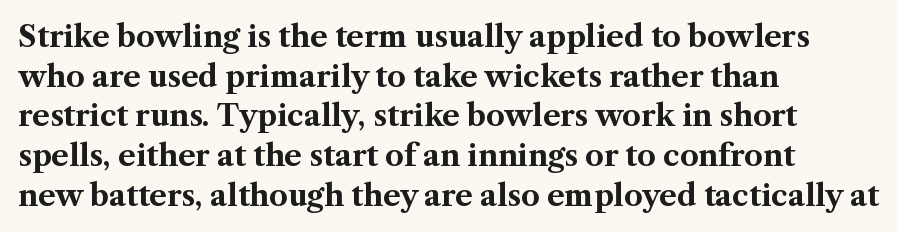
The image shows 29 px bold serif type, upright; set left-aligned, normal line spacing (1.37x), normal letter spacing, not underlined; medium stroke contrast and a medium x-height.
